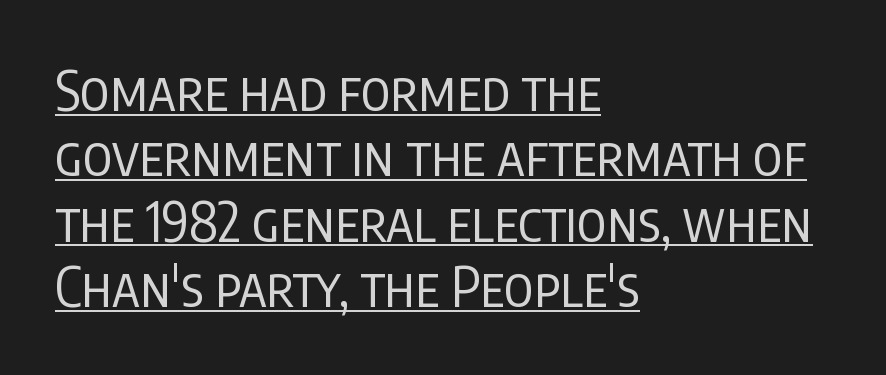
The image shows 54 px regular-weight, condensed sans-serif type, upright; set left-aligned, line spacing 1.21x, normal letter spacing, underlined; low stroke contrast and a large x-height.
